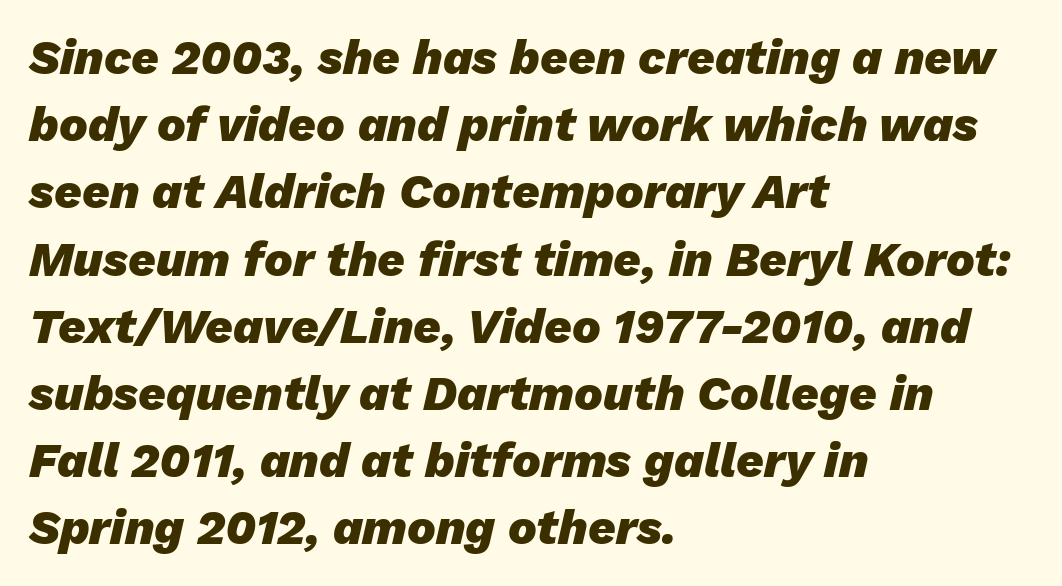
Q: Is the text bold? A: Yes.
Q: Is the text italic (slanted)? A: Yes, it leans right by about 13 degrees.
Q: Is the text underlined? A: No.
Q: How is the paragraph aligned? A: Left-aligned.
Q: Is the spacing between letters normal or unusually wide? A: Normal.
Q: Is the spacing between lines tight, normal or loose? A: Normal.
Q: Width (condensed, normal, or wide)? A: Normal.
Q: Stroke contrast? A: Low.
Q: x-height? A: Medium.
Q: Monospaced? A: No.
